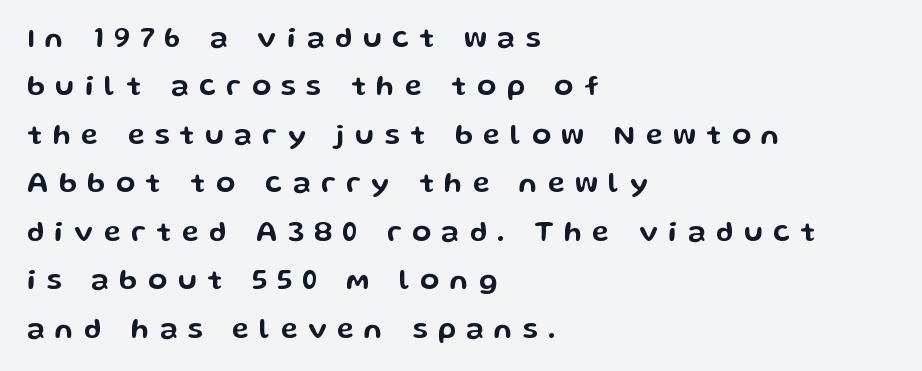
The image shows 28 px wide sans-serif type, upright; set left-aligned, line spacing 1.73x, unusually wide letter spacing (+0.38 em), not underlined; low stroke contrast and a medium x-height.
